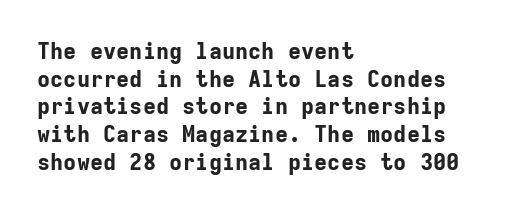
{"italic": "no", "bold": "yes", "underline": "no", "align": "left", "line_spacing": "normal", "line_spacing_ratio": 1.26, "letter_spacing": "normal", "letter_spacing_em": 0.0, "glyph_px": 22}
